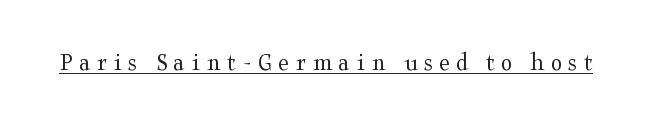
The image shows 26 px text type, upright; set unusually wide letter spacing (+0.24 em), underlined.
